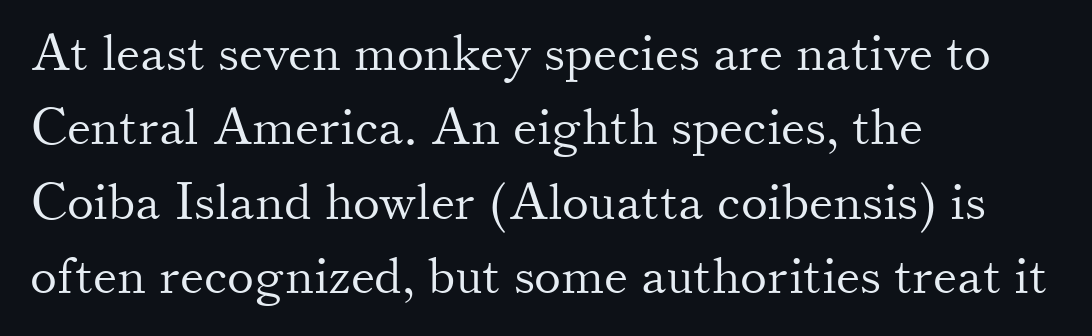
The image shows 51 px light serif type, upright; set left-aligned, normal line spacing (1.46x), normal letter spacing, not underlined; medium stroke contrast and a small x-height.
